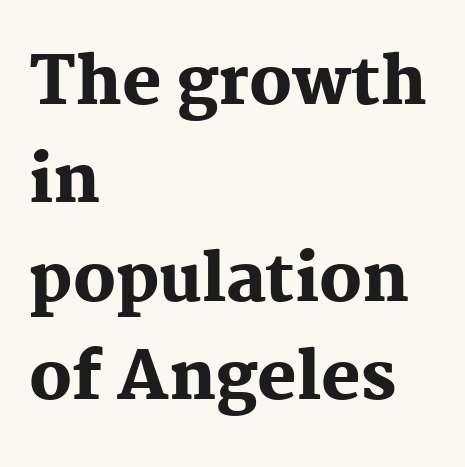
Q: Is the text bold? A: Yes.
Q: Is the text italic (slanted)? A: No, it is upright.
Q: Is the typeface a serif or a sans-serif typeface? A: Serif.
Q: Is the text underlined? A: No.
Q: How is the paragraph aligned? A: Left-aligned.
Q: Is the spacing between letters normal or unusually wide? A: Normal.
Q: Is the spacing between lines tight, normal or loose? A: Normal.
Q: Width (condensed, normal, or wide)? A: Normal.
Q: Stroke contrast? A: Medium.
Q: x-height? A: Medium.
Q: Monospaced? A: No.
